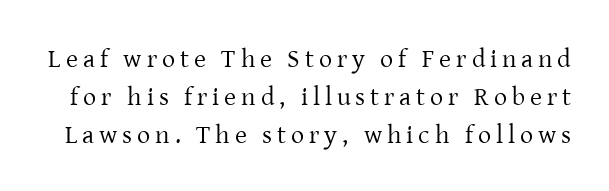
{"italic": "no", "bold": "no", "underline": "no", "line_spacing": "normal", "line_spacing_ratio": 1.46, "glyph_px": 26}
